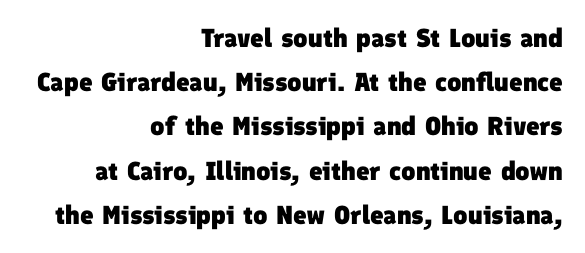
{"bold": "yes", "underline": "no", "align": "right", "line_spacing": "normal", "line_spacing_ratio": 1.7, "letter_spacing": "normal", "letter_spacing_em": 0.0, "glyph_px": 26}
